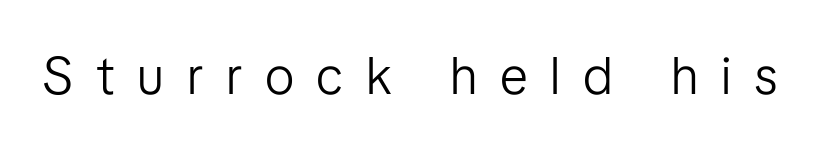
{"serif": "no", "italic": "no", "bold": "no", "weight": "light", "width": "normal", "stroke_contrast": "low", "x_height": "medium", "monospaced": "no", "underline": "no", "letter_spacing": "wide", "letter_spacing_em": 0.44, "glyph_px": 52}
